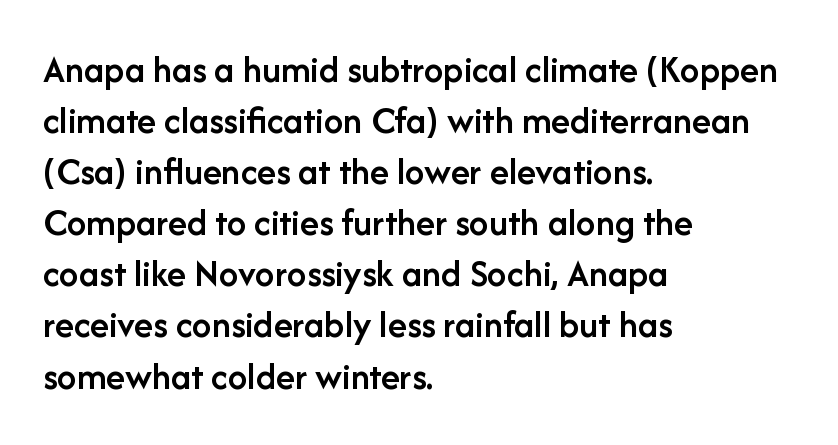
These lines are rendered in a variable-pitch font. Strokes here are thickened, but only to semibold level. Inter-character spacing is left at the font's built-in metrics. The designer left line spacing at the default.
